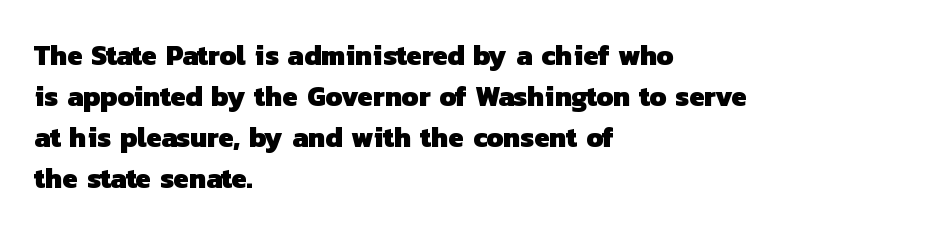
The image shows 28 px heavy sans-serif type; set left-aligned, normal line spacing (1.46x), normal letter spacing, not underlined; low stroke contrast and a medium x-height.
